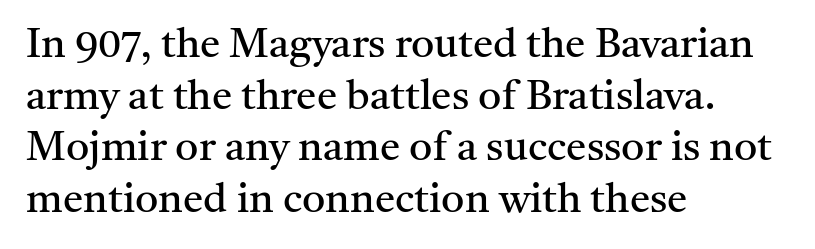
Q: Is the text bold? A: No.
Q: Is the text italic (slanted)? A: No, it is upright.
Q: Is the typeface a serif or a sans-serif typeface? A: Serif.
Q: Is the text underlined? A: No.
Q: How is the paragraph aligned? A: Left-aligned.
Q: Is the spacing between letters normal or unusually wide? A: Normal.
Q: Is the spacing between lines tight, normal or loose? A: Normal.
Q: Width (condensed, normal, or wide)? A: Normal.
Q: Stroke contrast? A: Medium.
Q: x-height? A: Medium.
Q: Monospaced? A: No.
